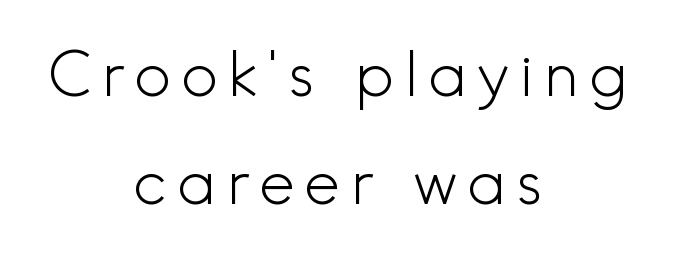
Q: Is the text bold? A: No.
Q: Is the text italic (slanted)? A: No, it is upright.
Q: Is the typeface a serif or a sans-serif typeface? A: Sans-serif.
Q: Is the text underlined? A: No.
Q: How is the paragraph aligned? A: Centered.
Q: Width (condensed, normal, or wide)? A: Normal.
Q: x-height? A: Small.
Q: Monospaced? A: No.
